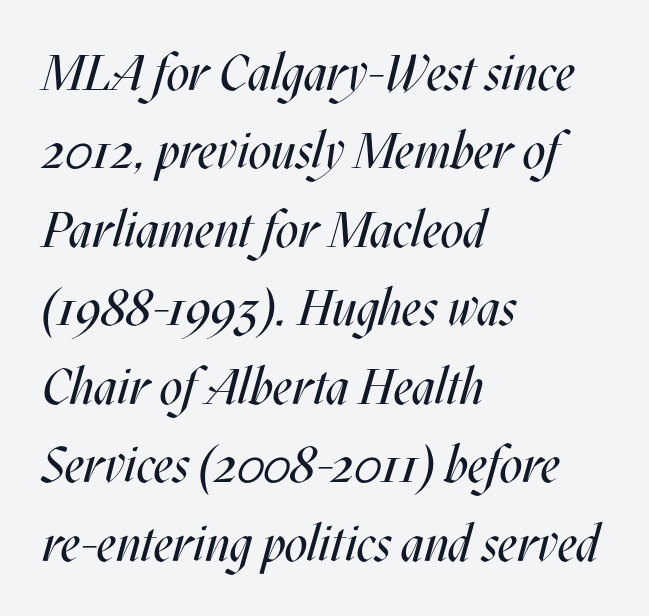
{"italic": "yes", "lean": "right", "slant_degrees": 17, "bold": "no", "weight": "regular", "width": "condensed", "stroke_contrast": "medium", "x_height": "large", "monospaced": "no", "underline": "no", "align": "left", "line_spacing": "normal", "line_spacing_ratio": 1.57, "letter_spacing": "normal", "letter_spacing_em": 0.0, "glyph_px": 50}
